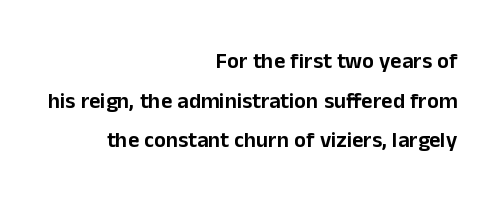
Q: Is the text italic (slanted)? A: No, it is upright.
Q: Is the text underlined? A: No.
Q: How is the paragraph aligned? A: Right-aligned.
Q: Is the spacing between letters normal or unusually wide? A: Normal.
